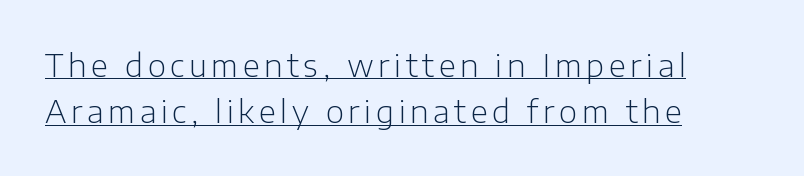
This is the regular roman posture of the typeface. A typesetter would call this leading conventional body-copy spacing. Character widths vary here, with narrow letters taking less room than wide ones. You can tell from the bare stems that sans-serif type was used. Underline: present. Stem width sits at or under what a default text font uses.
